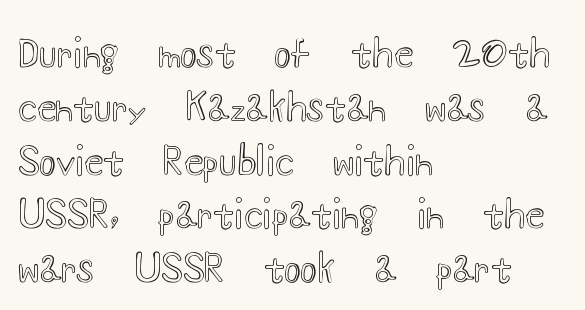
Tall strokes in this sample are plumb rather than angled. Horizontal alignment here is leftward, the default for most running prose. Leading matches the norm, producing a regular column. Do the characters align in a grid? No, the font is proportional. Letters rest on an invisible, unmarked baseline. Inter-character spacing is left at the font's built-in metrics.
